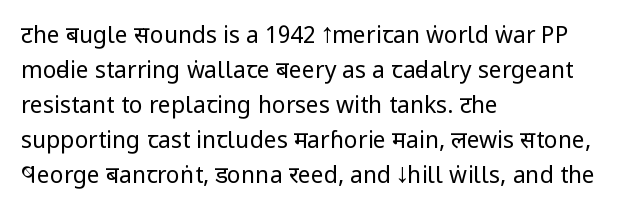
{"italic": "no", "bold": "no", "underline": "no", "align": "left", "line_spacing": "normal", "line_spacing_ratio": 1.52, "letter_spacing": "normal", "letter_spacing_em": 0.0, "glyph_px": 23}
